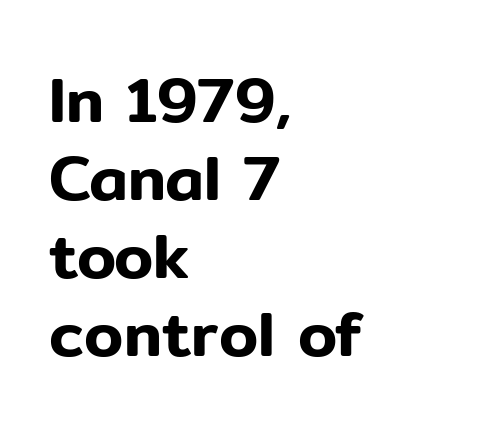
The image shows 63 px sans-serif type, upright; set left-aligned, line spacing 1.24x, normal letter spacing, not underlined; low stroke contrast and a medium x-height.
